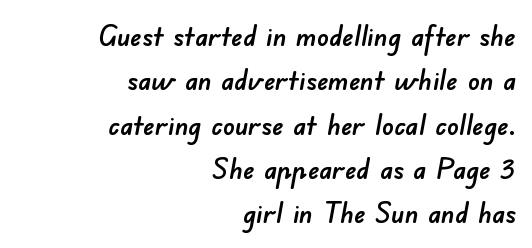
Q: Is the typeface a serif or a sans-serif typeface? A: Sans-serif.
Q: Is the text underlined? A: No.
Q: How is the paragraph aligned? A: Right-aligned.
Q: Is the spacing between letters normal or unusually wide? A: Normal.
Q: Is the spacing between lines tight, normal or loose? A: Normal.
Q: Width (condensed, normal, or wide)? A: Normal.
Q: Stroke contrast? A: Low.
Q: x-height? A: Small.
Q: Monospaced? A: No.
